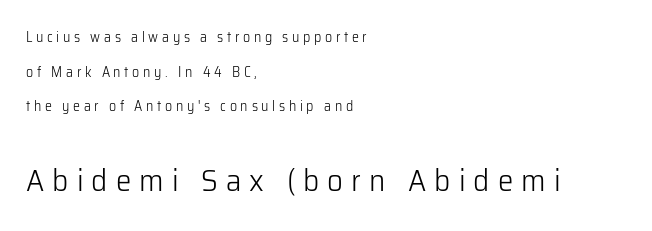
{"serif": "no", "italic": "no", "bold": "no", "weight": "light", "width": "normal", "stroke_contrast": "low", "x_height": "medium", "monospaced": "no", "underline": "no", "align": "left", "line_spacing": "loose", "line_spacing_ratio": 2.48, "letter_spacing": "wide", "letter_spacing_em": 0.26, "larger_block": "second", "size_ratio": 2.21, "glyph_px": 31}
